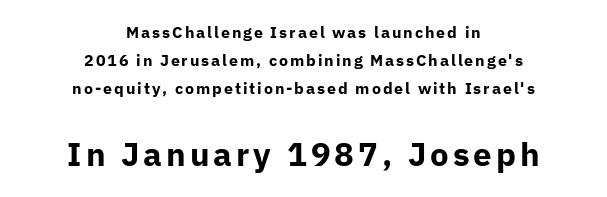
The image shows 33 px bold sans-serif type, upright; set centered, line spacing 1.76x, not underlined; the second (bottom) block is 2.06x larger; low stroke contrast and a medium x-height.
